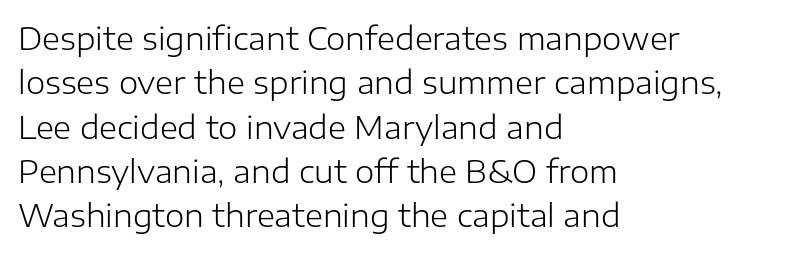
{"serif": "no", "italic": "no", "bold": "no", "weight": "light", "width": "normal", "stroke_contrast": "low", "x_height": "medium", "monospaced": "no", "underline": "no", "align": "left", "line_spacing": "normal", "line_spacing_ratio": 1.43, "letter_spacing": "normal", "letter_spacing_em": 0.0, "glyph_px": 31}
